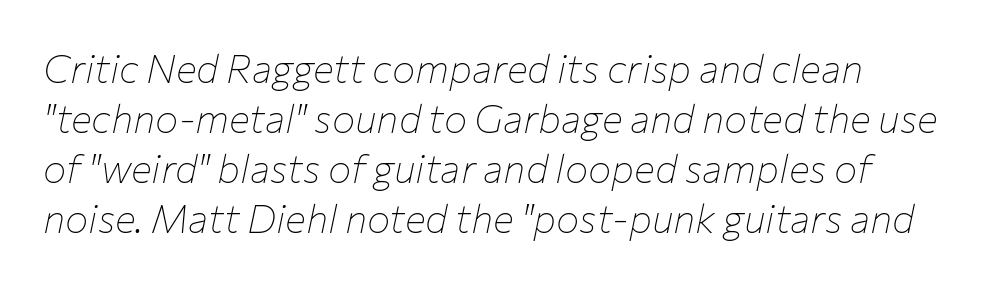
The image shows 39 px thin type, italic (leaning right); set left-aligned, normal line spacing (1.28x), normal letter spacing, not underlined; low stroke contrast and a medium x-height.
